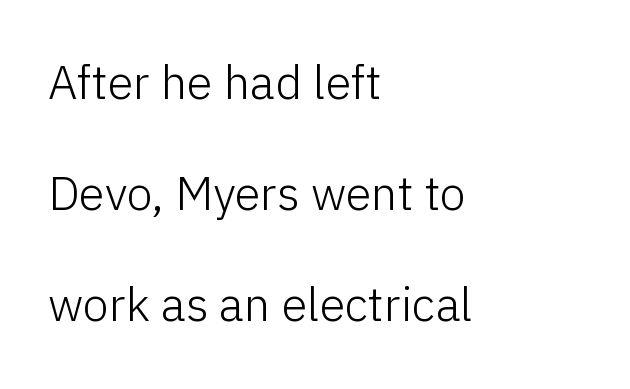
{"serif": "no", "italic": "no", "bold": "no", "weight": "light", "width": "normal", "stroke_contrast": "low", "x_height": "medium", "monospaced": "no", "underline": "no", "align": "left", "line_spacing": "loose", "line_spacing_ratio": 2.36, "letter_spacing": "normal", "letter_spacing_em": 0.0, "glyph_px": 47}
